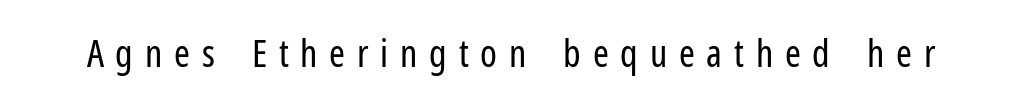
The image shows 38 px regular-weight, condensed sans-serif type, upright; set unusually wide letter spacing (+0.31 em), not underlined; low stroke contrast and a medium x-height.
